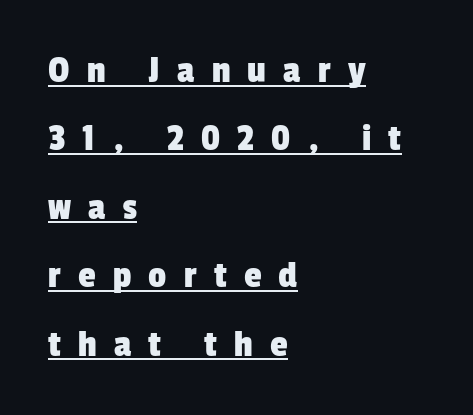
{"serif": "no", "width": "condensed", "stroke_contrast": "low", "x_height": "medium", "monospaced": "no", "underline": "yes", "align": "left", "line_spacing_ratio": 1.71, "letter_spacing": "wide", "letter_spacing_em": 0.43, "glyph_px": 40}
